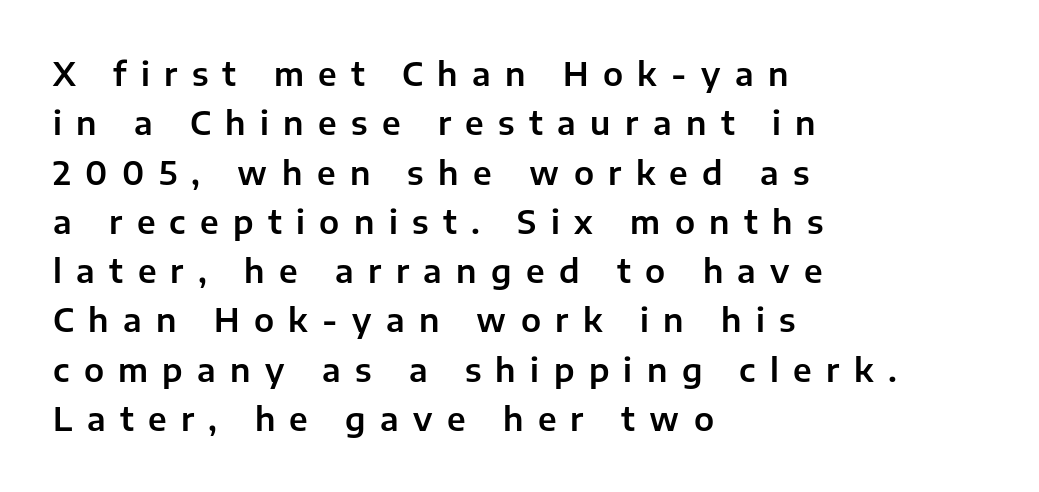
The image shows 32 px sans-serif type, upright; set left-aligned, normal line spacing (1.54x), unusually wide letter spacing (+0.45 em), not underlined; low stroke contrast and a medium x-height.
